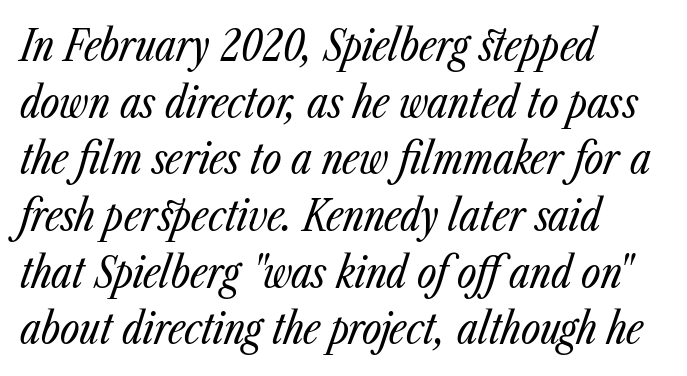
{"italic": "yes", "lean": "right", "slant_degrees": 23, "bold": "no", "weight": "regular", "width": "condensed", "stroke_contrast": "low", "x_height": "medium", "monospaced": "no", "underline": "no", "align": "left", "line_spacing": "normal", "line_spacing_ratio": 1.35, "letter_spacing": "normal", "letter_spacing_em": 0.0, "glyph_px": 42}
